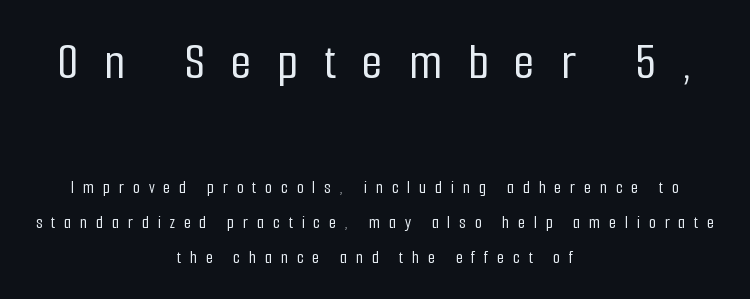
Display-style spreading of the glyphs; the letterfit is very open. The rendering uses a large line-height, opening up the rows. In this sample the first text group is rendered at the bigger scale. Typographically, this falls in the sans-serif category.
